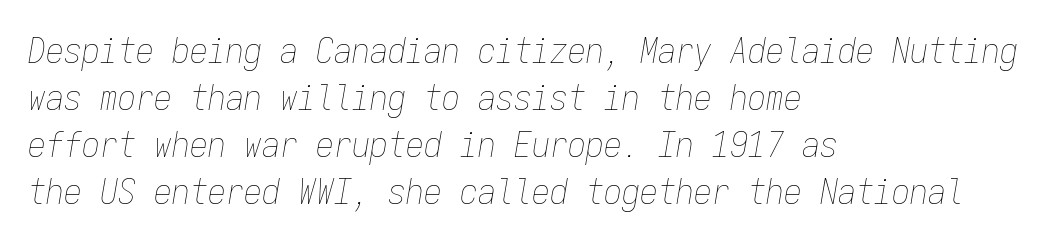
{"italic": "yes", "lean": "right", "slant_degrees": 9, "bold": "no", "weight": "thin", "width": "condensed", "stroke_contrast": "low", "x_height": "medium", "monospaced": "yes", "underline": "no", "align": "left", "line_spacing": "normal", "line_spacing_ratio": 1.31, "letter_spacing": "normal", "letter_spacing_em": 0.0, "glyph_px": 36}
